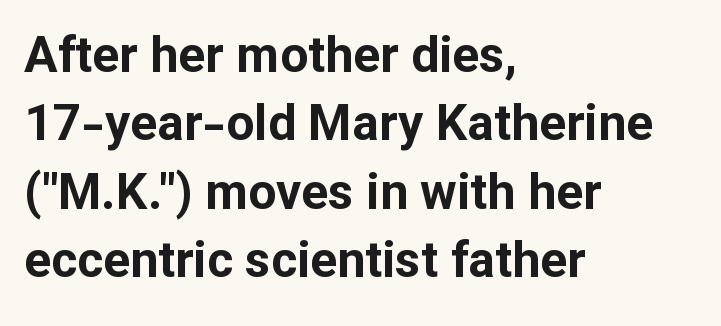
This sample has the flowing, uneven cadence of proportional lettering. The lines are quadded left. Thick stems and heavy bowls — unmistakably bold. Caption: standard tracking, unaltered. Font category for this specimen: sans-serif. Descenders are the only things crossing below the line.
